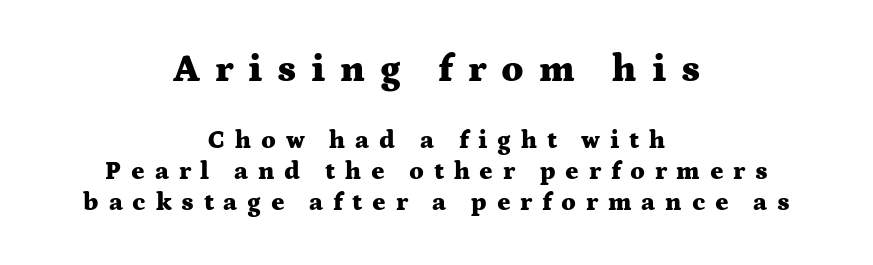
{"serif": "yes", "italic": "no", "bold": "yes", "weight": "heavy", "width": "wide", "stroke_contrast": "medium", "x_height": "medium", "monospaced": "no", "underline": "no", "align": "center", "line_spacing_ratio": 1.24, "letter_spacing": "wide", "letter_spacing_em": 0.39, "larger_block": "first", "size_ratio": 1.52, "glyph_px": 38}
